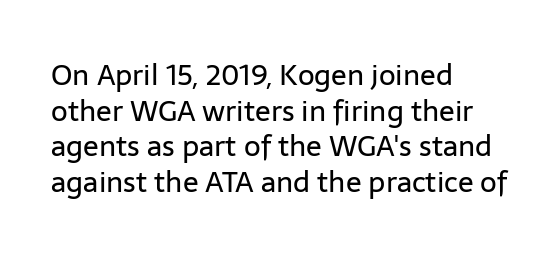
{"serif": "no", "italic": "no", "bold": "no", "weight": "regular", "width": "normal", "stroke_contrast": "low", "x_height": "medium", "monospaced": "no", "underline": "no", "align": "left", "line_spacing_ratio": 1.23, "letter_spacing": "normal", "letter_spacing_em": 0.0, "glyph_px": 29}
